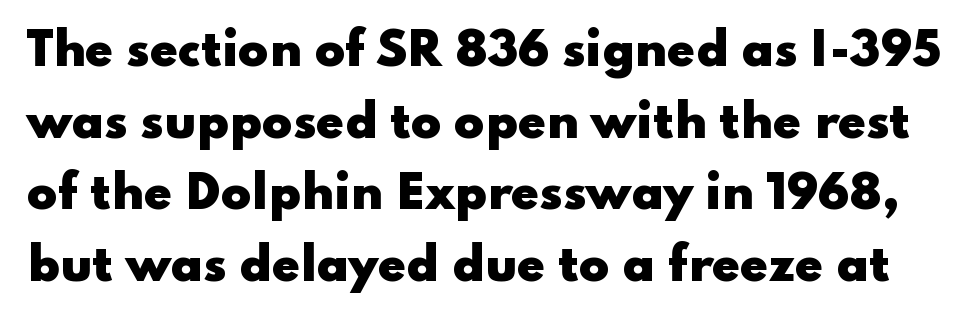
Character widths vary here, with narrow letters taking less room than wide ones. Students, note that the glyphs here touch the page at normal intervals. In terms of posture, this sample is upright. Has an underline been added? It has not. The font family rendered here belongs to the sans-serif group.
